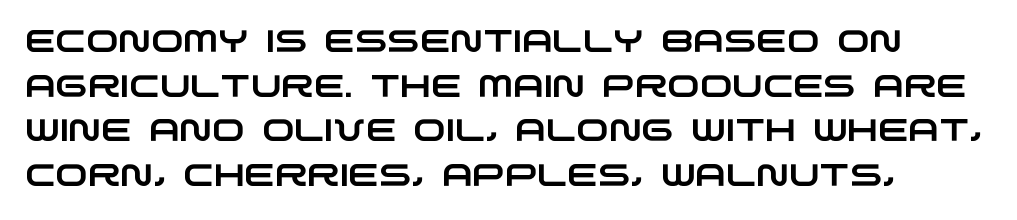
{"serif": "no", "width": "wide", "stroke_contrast": "low", "x_height": "large", "monospaced": "no", "underline": "no", "line_spacing": "normal", "line_spacing_ratio": 1.44, "letter_spacing": "normal", "letter_spacing_em": 0.0, "glyph_px": 31}
